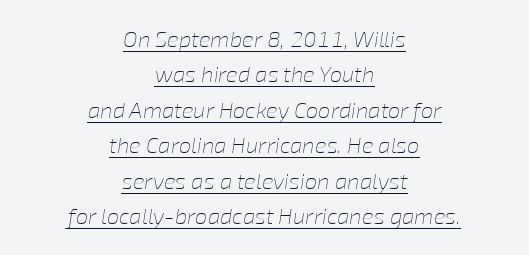
Q: Is the text bold? A: No.
Q: Is the text italic (slanted)? A: Yes, it leans right by about 8 degrees.
Q: Is the text underlined? A: Yes.
Q: How is the paragraph aligned? A: Centered.
Q: Is the spacing between letters normal or unusually wide? A: Normal.
Q: Is the spacing between lines tight, normal or loose? A: Normal.
